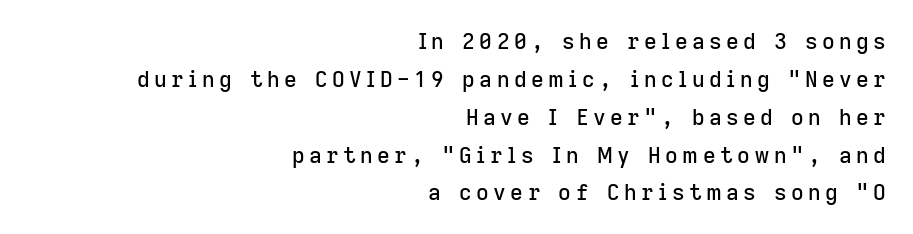
Q: Is the text italic (slanted)? A: No, it is upright.
Q: Is the text underlined? A: No.
Q: How is the paragraph aligned? A: Right-aligned.
Q: Is the spacing between letters normal or unusually wide? A: Unusually wide.
